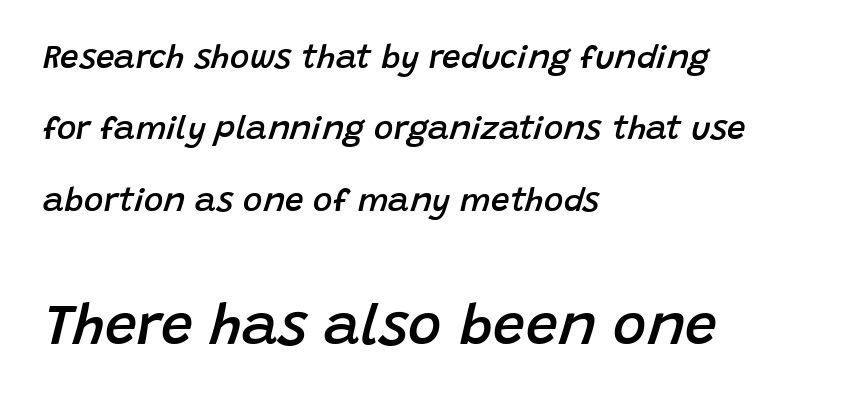
{"italic": "yes", "lean": "right", "slant_degrees": 15, "bold": "semi", "weight": "semibold", "width": "normal", "stroke_contrast": "low", "x_height": "large", "monospaced": "no", "underline": "no", "align": "left", "line_spacing": "loose", "line_spacing_ratio": 2.16, "letter_spacing": "normal", "letter_spacing_em": 0.0, "larger_block": "second", "size_ratio": 1.73, "glyph_px": 57}
